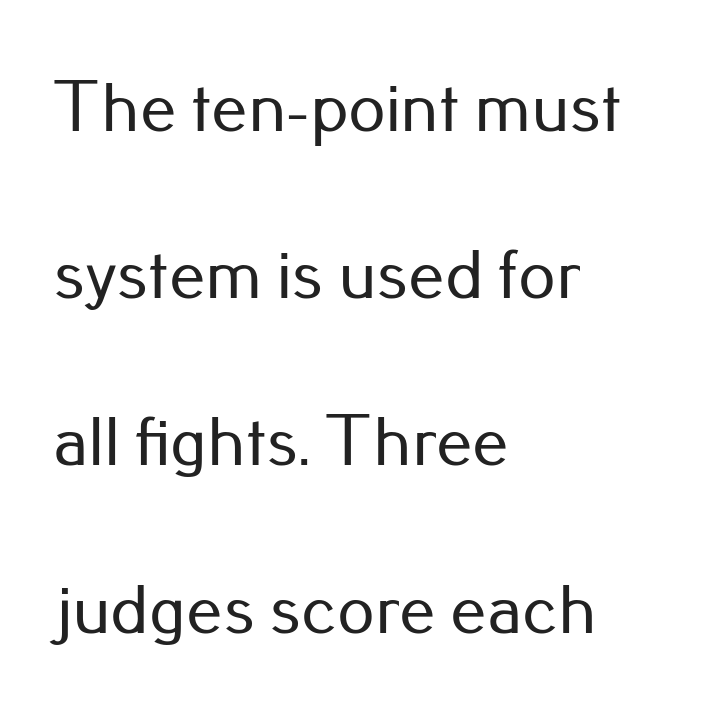
The image shows 73 px sans-serif type, upright; set left-aligned, loose line spacing (2.29x), normal letter spacing, not underlined; low stroke contrast and a small x-height.
